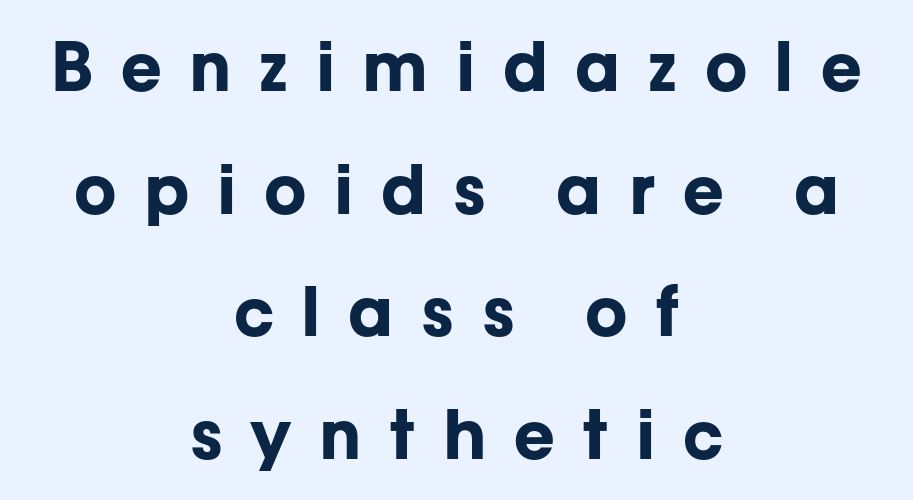
Q: Is the text bold? A: Yes.
Q: Is the text italic (slanted)? A: No, it is upright.
Q: Is the typeface a serif or a sans-serif typeface? A: Sans-serif.
Q: Is the text underlined? A: No.
Q: How is the paragraph aligned? A: Centered.
Q: Is the spacing between letters normal or unusually wide? A: Unusually wide.
Q: Width (condensed, normal, or wide)? A: Normal.
Q: Stroke contrast? A: Low.
Q: x-height? A: Medium.
Q: Monospaced? A: No.
